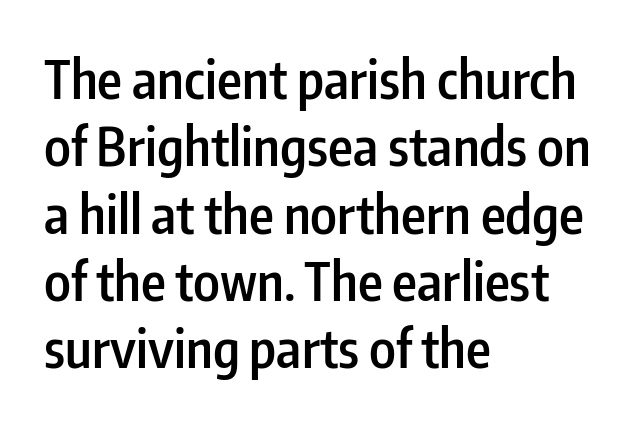
The image shows 53 px semibold, condensed sans-serif type, upright; set left-aligned, normal line spacing (1.27x), normal letter spacing, not underlined; low stroke contrast and a medium x-height.
